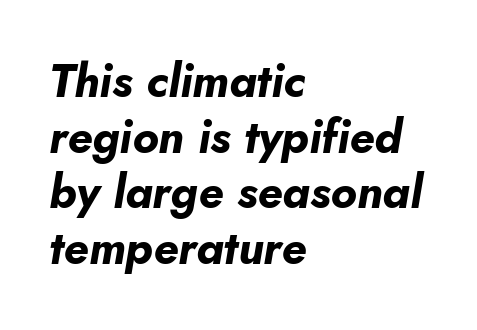
{"italic": "yes", "lean": "right", "slant_degrees": 10, "bold": "yes", "weight": "bold", "width": "normal", "stroke_contrast": "low", "x_height": "small", "monospaced": "no", "underline": "no", "align": "left", "line_spacing_ratio": 1.21, "letter_spacing": "normal", "letter_spacing_em": 0.0, "glyph_px": 46}
